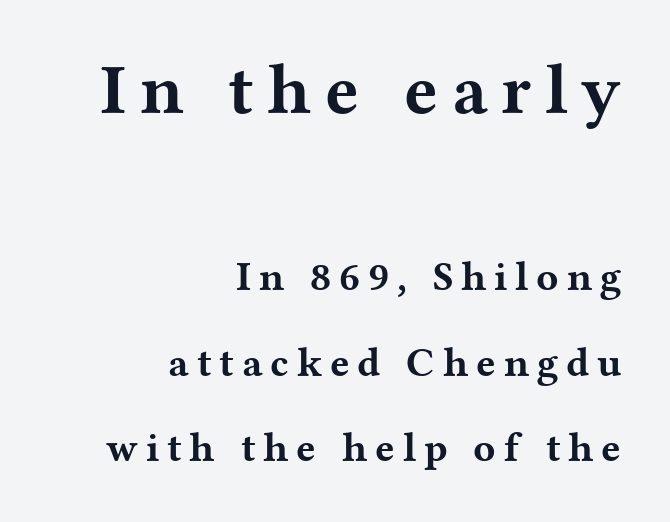
A great deal of white space separates one row of letters from the next. What weight is shown? A full bold with thick strokes. The specimen reads as upright at a glance. Varying glyph widths throughout — classic text-font behaviour. The typeface chosen for these lines features serifs.
